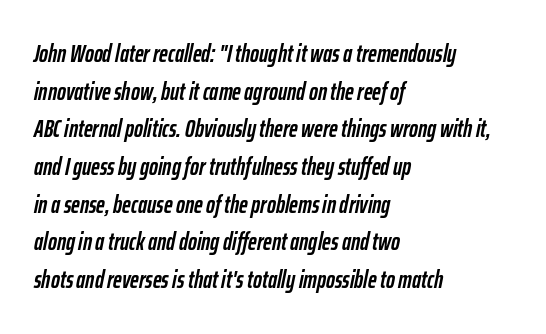
The image shows 24 px bold type, italic (leaning right); set left-aligned, normal line spacing (1.57x), normal letter spacing, not underlined.
